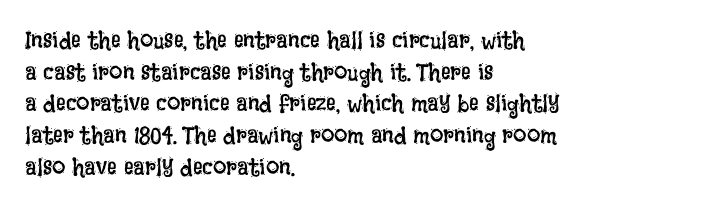
Leftover space on each line is placed entirely after the last word. The typesetting does not lean heavy: it is not bold. Honestly, the letter spacing is just normal — you wouldn't notice it. Underline: absent. If you drew a line through each stem, it would be perfectly vertical.
